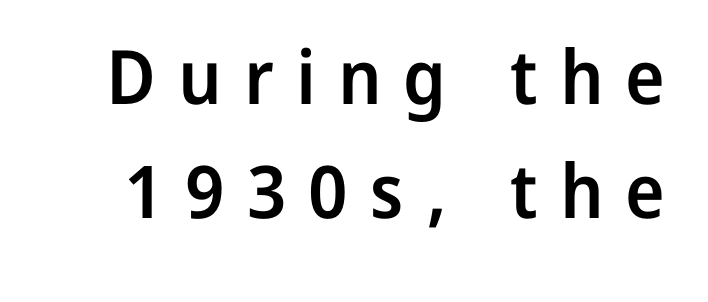
Character widths vary here, with narrow letters taking less room than wide ones. Emphasis by weight is partial: semibold. If you measured baseline to baseline, you'd find a middling distance. If you drew a line through each stem, it would be perfectly vertical. The area under the type is left untouched. Is the letter spacing exaggerated? Yes — the characters are pushed far apart.
